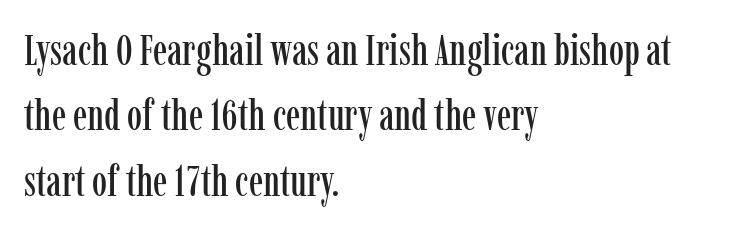
Students, note that the glyphs here touch the page at normal intervals. Do the characters align in a grid? No, the font is proportional. A roman cut, with each character standing at attention. Little horizontal feet cap the strokes, marking this as serif type.
